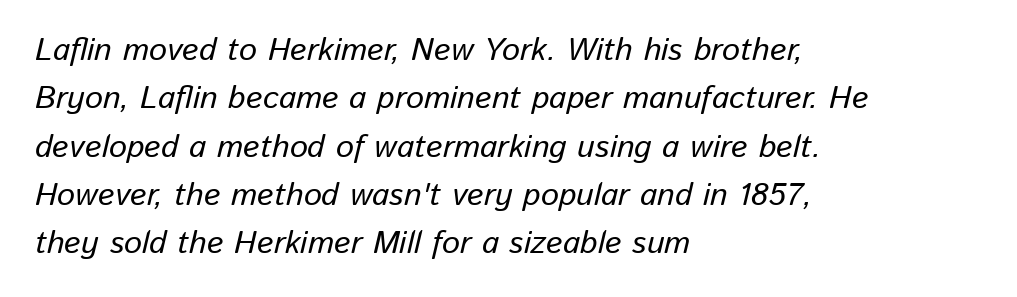
{"italic": "yes", "lean": "right", "slant_degrees": 13, "width": "normal", "stroke_contrast": "low", "x_height": "medium", "monospaced": "no", "underline": "no", "align": "left", "line_spacing": "normal", "line_spacing_ratio": 1.51, "letter_spacing": "normal", "letter_spacing_em": 0.0, "glyph_px": 32}
